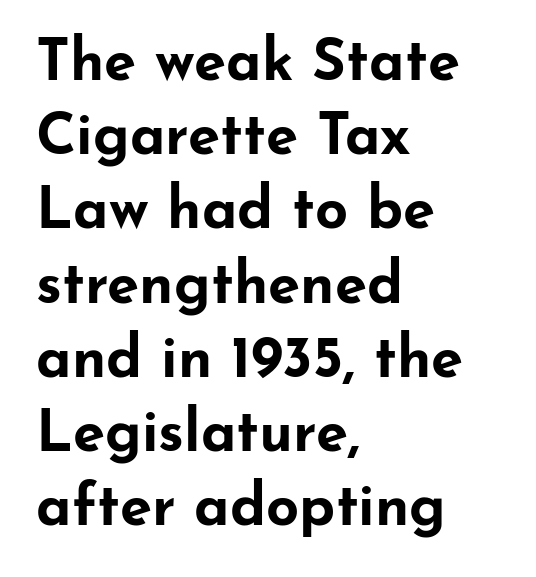
{"serif": "no", "italic": "no", "bold": "yes", "weight": "bold", "width": "wide", "stroke_contrast": "low", "x_height": "small", "monospaced": "no", "underline": "no", "align": "left", "line_spacing": "normal", "line_spacing_ratio": 1.28, "letter_spacing": "normal", "letter_spacing_em": 0.0, "glyph_px": 58}
